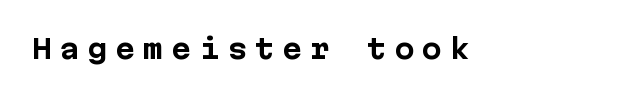
Q: Is the text bold? A: Yes.
Q: Is the text italic (slanted)? A: No, it is upright.
Q: Is the text underlined? A: No.
Q: Is the spacing between letters normal or unusually wide? A: Unusually wide.
